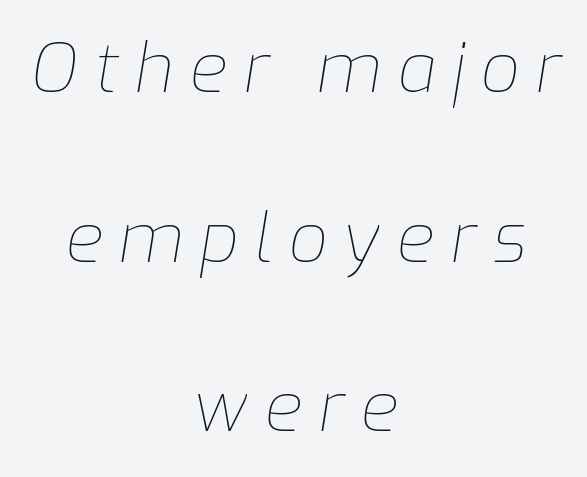
Is the stroke heavy? The answer is a plain regular-or-lighter. Is this a fixed-width face? No — the glyphs have proportional, varying widths. Has an underline been added? It has not. The rendering uses a large line-height, opening up the rows.
